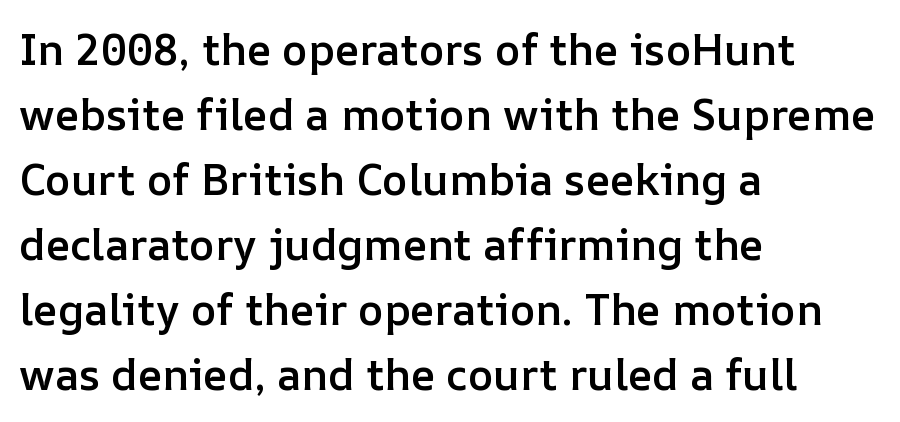
The image shows 43 px semibold type, upright; set left-aligned, normal line spacing (1.51x), normal letter spacing, not underlined; low stroke contrast and a medium x-height.
